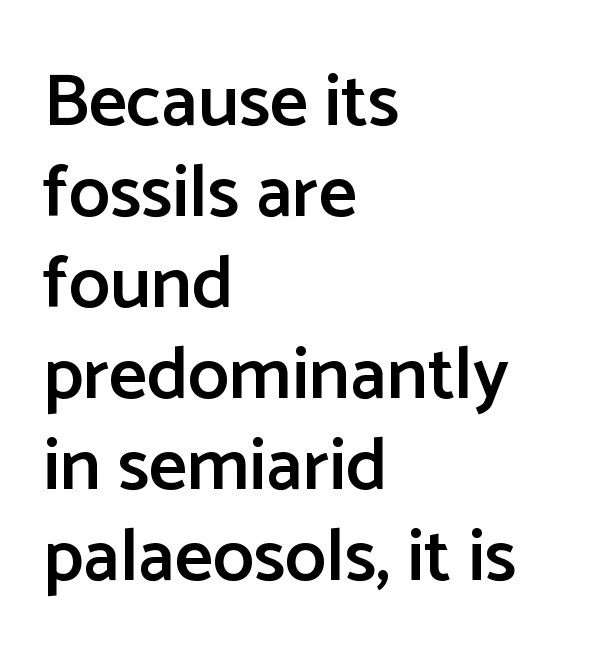
The image shows 74 px semibold sans-serif type, upright; set left-aligned, line spacing 1.23x, normal letter spacing, not underlined; low stroke contrast and a medium x-height.
